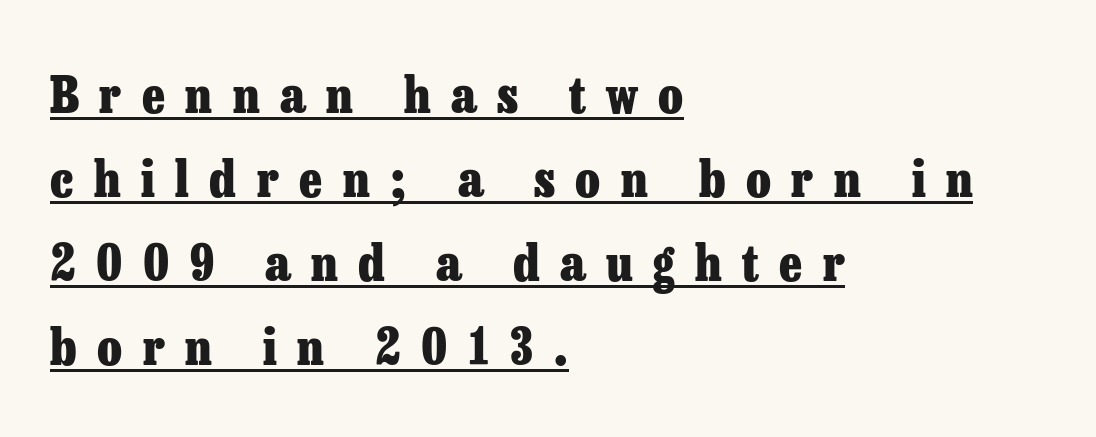
{"serif": "yes", "italic": "no", "bold": "yes", "weight": "heavy", "width": "normal", "stroke_contrast": "low", "x_height": "medium", "monospaced": "no", "underline": "yes", "align": "left", "line_spacing": "normal", "line_spacing_ratio": 1.68, "letter_spacing": "wide", "letter_spacing_em": 0.41, "glyph_px": 50}
